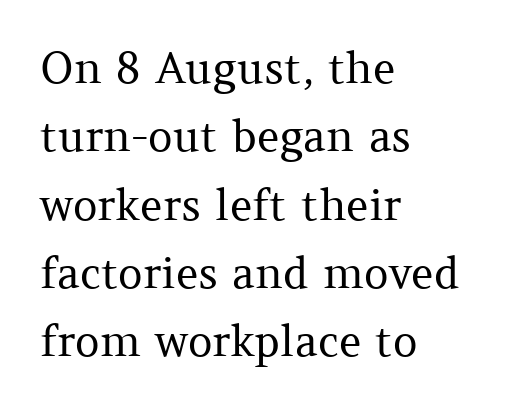
The letters stand upright; this is a roman face. Whoever set this chose a conventional vertical rhythm. Letters have the restrained weight of plain body copy at most. The text was rendered using a seriffed face with decorative stroke endings.
